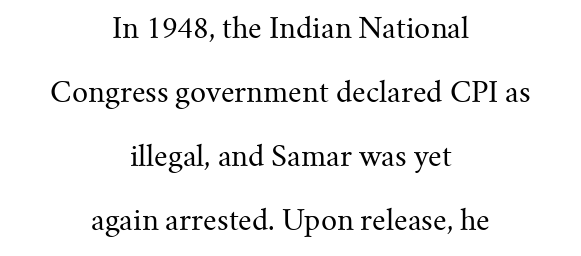
Q: Is the text bold? A: No.
Q: Is the text italic (slanted)? A: No, it is upright.
Q: Is the typeface a serif or a sans-serif typeface? A: Serif.
Q: Is the text underlined? A: No.
Q: How is the paragraph aligned? A: Centered.
Q: Is the spacing between letters normal or unusually wide? A: Normal.
Q: Is the spacing between lines tight, normal or loose? A: Loose.
Q: Width (condensed, normal, or wide)? A: Normal.
Q: Stroke contrast? A: Medium.
Q: x-height? A: Small.
Q: Monospaced? A: No.
